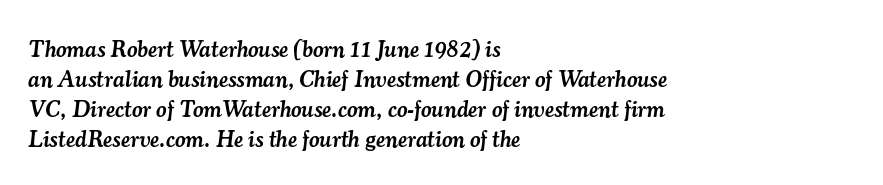
The image shows 23 px text type, italic (leaning right); set left-aligned, normal line spacing (1.3x), normal letter spacing, not underlined.
